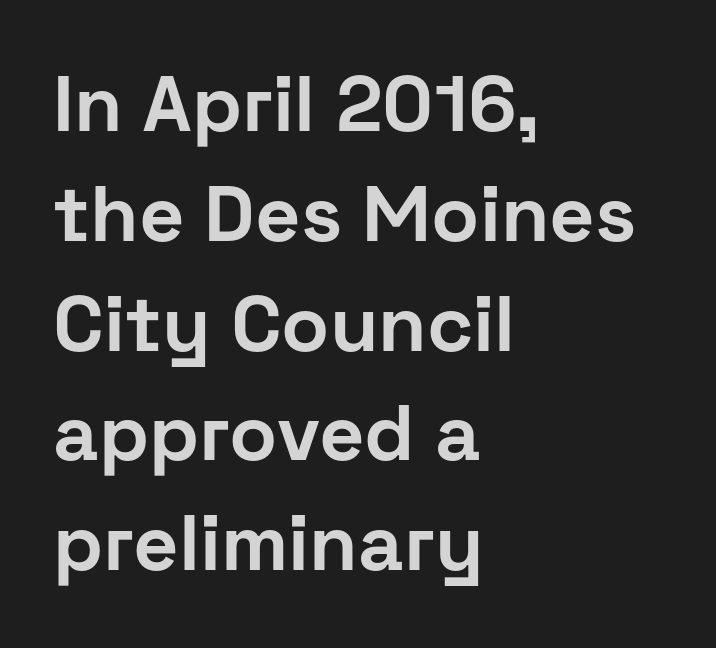
{"serif": "no", "italic": "no", "bold": "yes", "weight": "bold", "width": "normal", "stroke_contrast": "low", "x_height": "medium", "monospaced": "no", "underline": "no", "align": "left", "line_spacing": "normal", "line_spacing_ratio": 1.39, "letter_spacing": "normal", "letter_spacing_em": 0.0, "glyph_px": 79}
